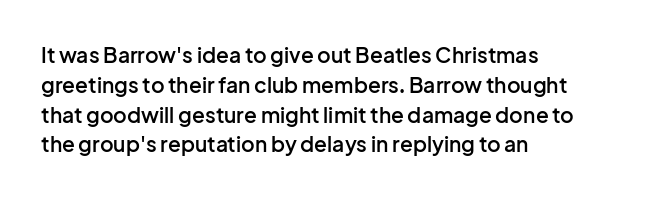
Every row of glyphs begins at an identical x-position on the left. Underlining? Definitely not there. What's the leading like? Ordinary, nothing unusual. The tracking reads as untouched default to a designer's eye. A fair bit of extra ink — the face is semibold, not bold.
